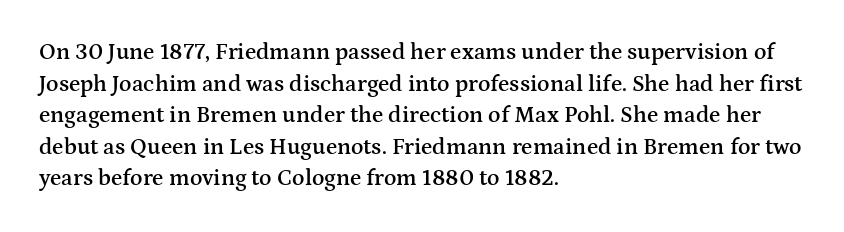
The image shows 23 px text type, upright; set left-aligned, normal line spacing (1.37x), normal letter spacing, not underlined.
